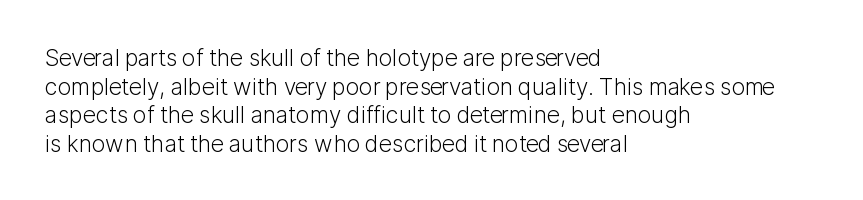
Beneath every word, the page is bare. On a weight scale, this lands at 450 or below. Look at the tracking — it's just the regular setting, nothing added. The typesetter chose a ragged-right arrangement here. Upright lettering throughout.
